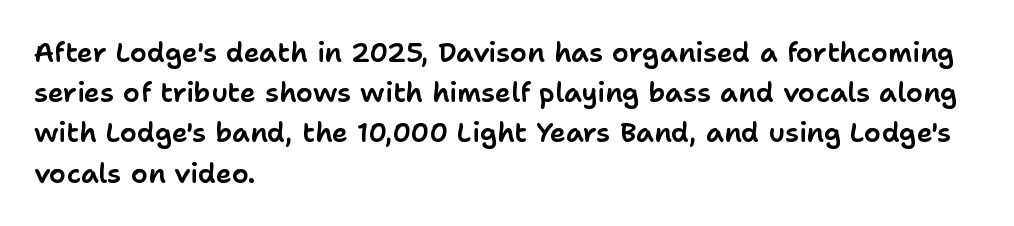
Summary of vertical rhythm: regular, with standard interline spacing. No italicization has been applied; the sample stays upright. One-word summary of the alignment: left. The line texture is even and compact thanks to regular tracking. The space directly below the letters is spotless.
